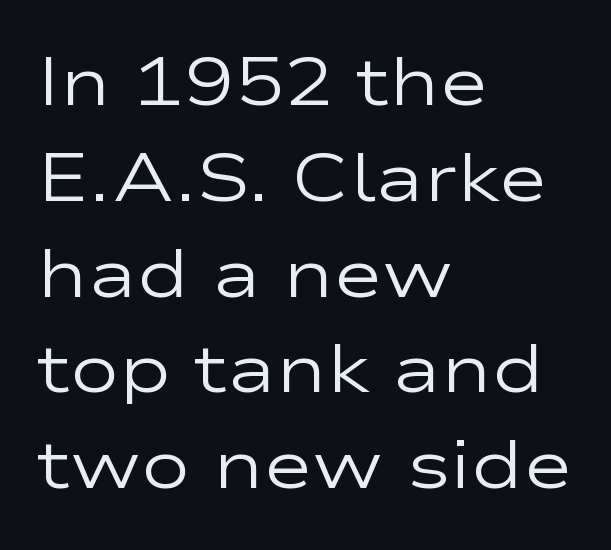
{"serif": "no", "italic": "no", "bold": "no", "weight": "regular", "width": "wide", "stroke_contrast": "low", "x_height": "medium", "monospaced": "no", "underline": "no", "align": "left", "line_spacing": "normal", "line_spacing_ratio": 1.43, "letter_spacing": "normal", "letter_spacing_em": 0.0, "glyph_px": 67}
